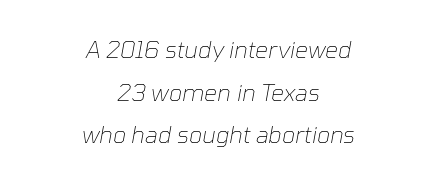
The image shows 23 px text type, italic (leaning right); set centered, line spacing 1.85x, normal letter spacing, not underlined.
